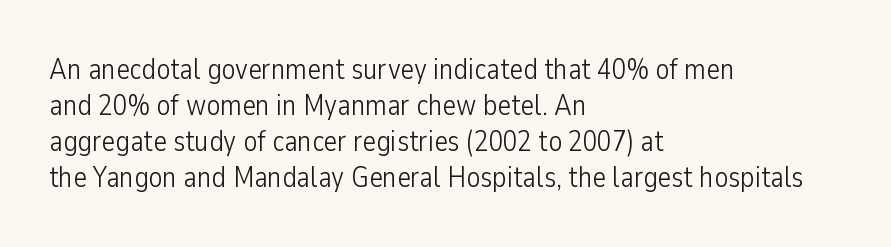
You could call the tracking neutral — neither tight nor loose. Think of a printed novel: that variable character pitch is what you see here. Line starts are locked; line ends wander. The font's upright variant was chosen for this text. The typeface chosen for these lines omits serifs.
